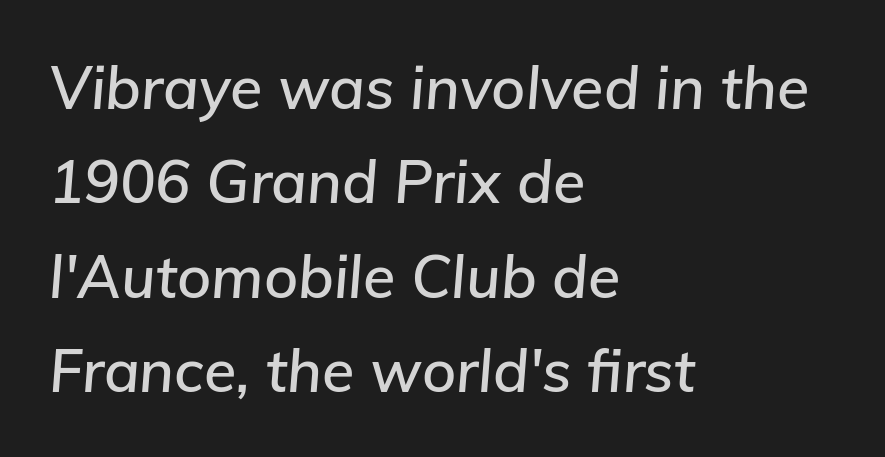
Q: Is the text italic (slanted)? A: Yes, it leans right by about 5 degrees.
Q: Is the text underlined? A: No.
Q: How is the paragraph aligned? A: Left-aligned.
Q: Is the spacing between letters normal or unusually wide? A: Normal.
Q: Is the spacing between lines tight, normal or loose? A: Normal.
Q: Width (condensed, normal, or wide)? A: Normal.
Q: Stroke contrast? A: Low.
Q: x-height? A: Medium.
Q: Monospaced? A: No.
